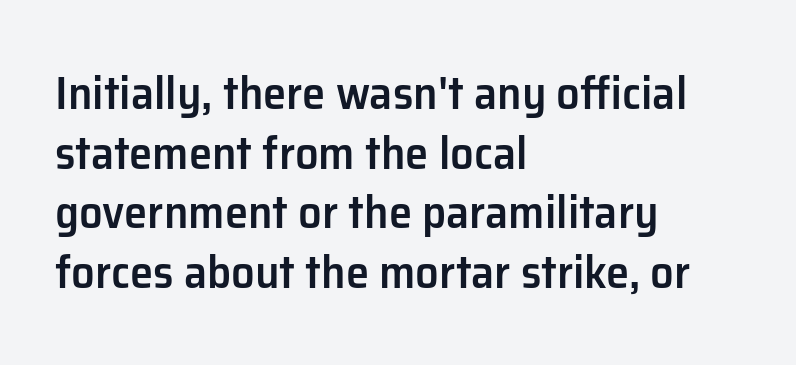
Q: Is the text bold? A: Semi-bold.
Q: Is the text italic (slanted)? A: No, it is upright.
Q: Is the typeface a serif or a sans-serif typeface? A: Sans-serif.
Q: Is the text underlined? A: No.
Q: How is the paragraph aligned? A: Left-aligned.
Q: Is the spacing between letters normal or unusually wide? A: Normal.
Q: Is the spacing between lines tight, normal or loose? A: Normal.
Q: Width (condensed, normal, or wide)? A: Normal.
Q: Stroke contrast? A: Low.
Q: x-height? A: Medium.
Q: Monospaced? A: No.
